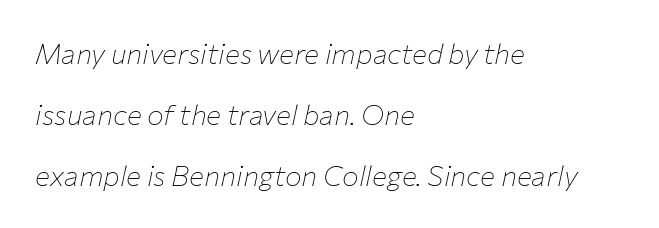
Q: Is the text bold? A: No.
Q: Is the text italic (slanted)? A: Yes, it leans right by about 12 degrees.
Q: Is the text underlined? A: No.
Q: How is the paragraph aligned? A: Left-aligned.
Q: Is the spacing between letters normal or unusually wide? A: Normal.
Q: Is the spacing between lines tight, normal or loose? A: Loose.
Q: Width (condensed, normal, or wide)? A: Normal.
Q: Stroke contrast? A: Low.
Q: x-height? A: Medium.
Q: Monospaced? A: No.
